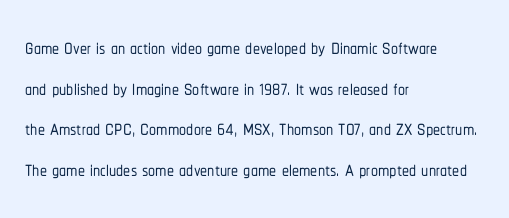
The image shows 28 px condensed sans-serif type, upright; set left-aligned, normal line spacing (1.45x), normal letter spacing, not underlined; low stroke contrast and a medium x-height.
